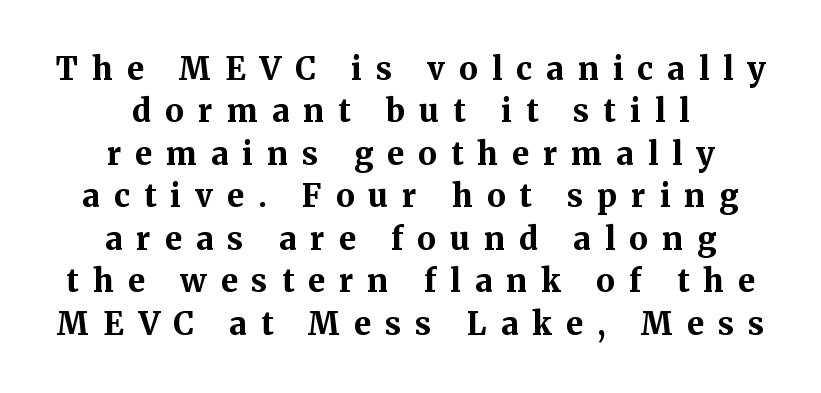
Q: Is the text bold? A: Yes.
Q: Is the text italic (slanted)? A: No, it is upright.
Q: Is the typeface a serif or a sans-serif typeface? A: Serif.
Q: Is the text underlined? A: No.
Q: How is the paragraph aligned? A: Centered.
Q: Is the spacing between letters normal or unusually wide? A: Unusually wide.
Q: Is the spacing between lines tight, normal or loose? A: Normal.
Q: Width (condensed, normal, or wide)? A: Normal.
Q: Stroke contrast? A: Medium.
Q: x-height? A: Medium.
Q: Monospaced? A: No.
